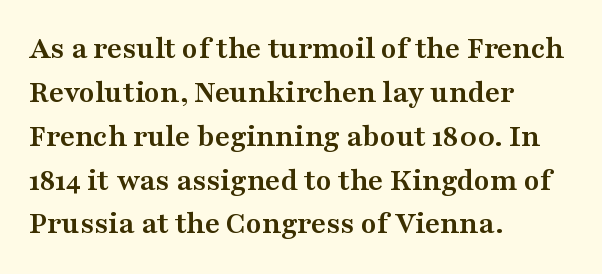
The image shows 32 px semibold, wide serif type, upright; set left-aligned, normal line spacing (1.37x), normal letter spacing, not underlined; medium stroke contrast and a medium x-height.
